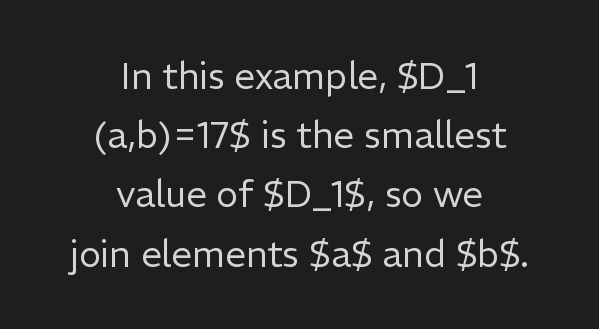
The string is rendered with underlining switched off. Nothing heavy about these letters — not bold at all. Each letter's strokes conclude bluntly, with no projecting serifs. The block of text has a typical density, with ordinary space between rows.
